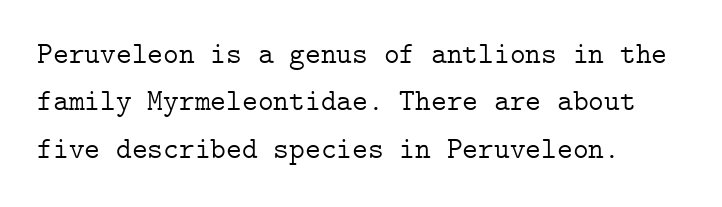
Letters rest on an invisible, unmarked baseline. Students, note that the glyphs here touch the page at normal intervals. The paragraph has a hard left edge and a soft right edge. Is the stroke heavy? The answer is a plain regular-or-lighter. A roman cut, with each character standing at attention.
